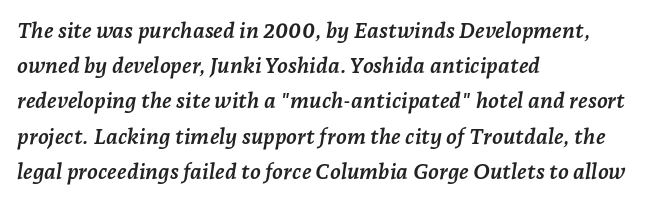
The image shows 22 px bold type, italic (leaning right); set left-aligned, normal line spacing (1.6x), normal letter spacing, not underlined.
